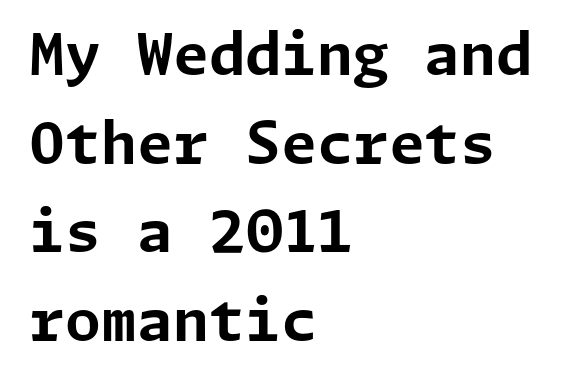
Reading down the block, your eye returns to a fixed left position each line. These words are printed bold, with thick strokes throughout. Honestly, there is no underline to notice here at all. This sample uses an upright cut, with every glyph sitting square on the baseline. Summary of vertical rhythm: regular, with standard interline spacing. This is sans-serif lettering, the kind often seen on screens and signage.
